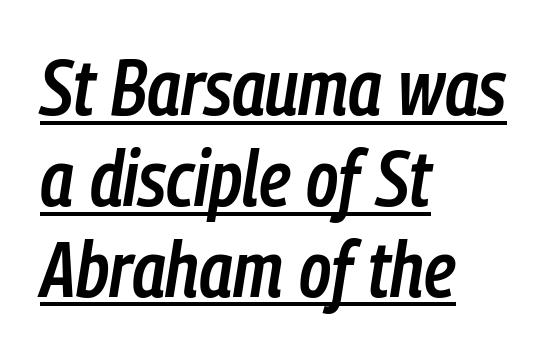
Horizontally, the lines are justified to the leading edge only. Students, note that the glyphs here touch the page at normal intervals. This sample carries an underscore along the baseline area. In terms of weight, the rendering is demibold, just under bold. The letters advance in unequal steps, a hallmark of proportional type.
